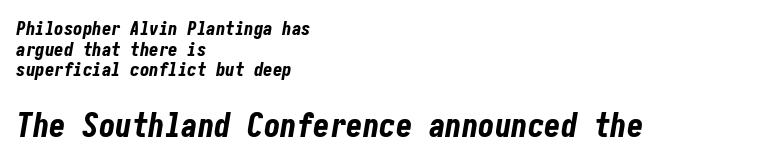
The image shows 33 px bold, condensed type, italic (leaning right); set left-aligned, tight line spacing (1.08x), normal letter spacing, not underlined; the second (bottom) block is 1.74x larger; low stroke contrast and a medium x-height.
